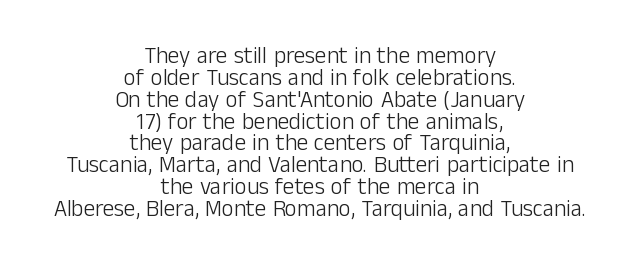
Q: Is the text bold? A: No.
Q: Is the text italic (slanted)? A: No, it is upright.
Q: Is the text underlined? A: No.
Q: How is the paragraph aligned? A: Centered.
Q: Is the spacing between letters normal or unusually wide? A: Normal.
Q: Is the spacing between lines tight, normal or loose? A: Tight.
